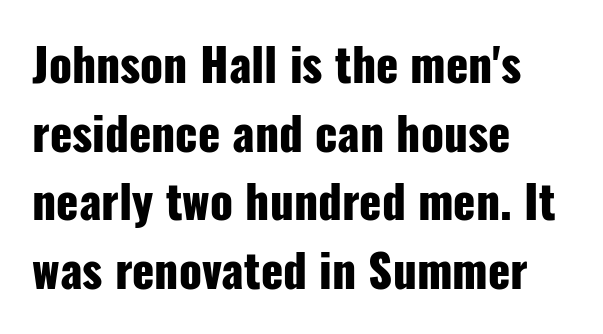
The rendering uses natural spacing where letterforms have individual widths. A typesetter would call this zero additional tracking. Vertical strokes here are truly vertical. The strip under each line holds only bare page. Regarding serifs, this sample does without them. Horizontal alignment here is leftward, the default for most running prose.
